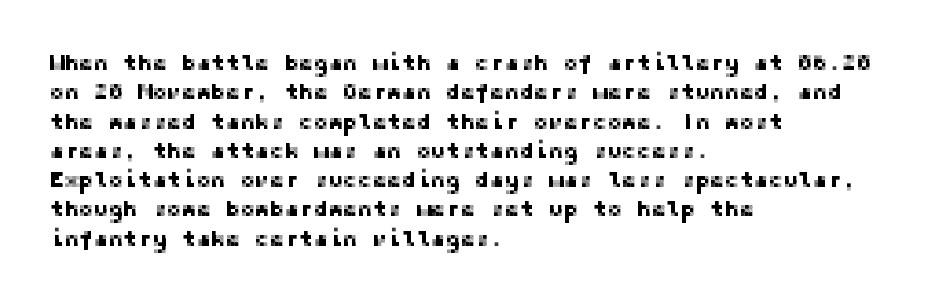
Glyph-to-glyph distance matches everyday printed text. If you drew a ruler down the left edge, every line would touch it. The letters stand upright; this is a roman face. No word sits above an underline. The line-height multiplier appears to be the usual default.
